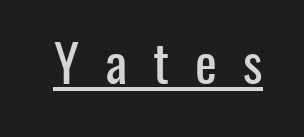
{"serif": "no", "italic": "no", "width": "condensed", "stroke_contrast": "low", "x_height": "medium", "monospaced": "no", "underline": "yes", "letter_spacing": "wide", "letter_spacing_em": 0.5, "glyph_px": 52}
